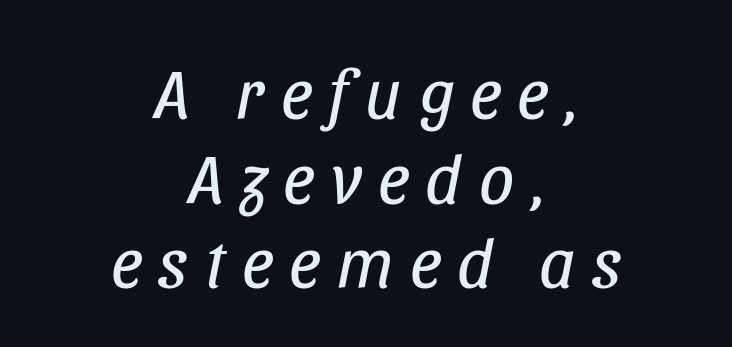
The image shows 70 px regular-weight, condensed type, italic (leaning right); set centered, line spacing 1.21x, unusually wide letter spacing (+0.24 em), not underlined; low stroke contrast and a large x-height.
